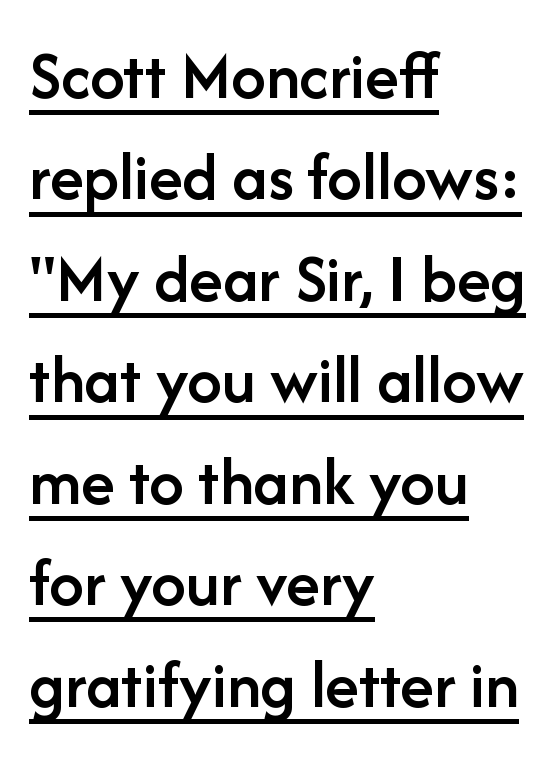
The image shows 69 px semibold sans-serif type, upright; set left-aligned, normal line spacing (1.47x), normal letter spacing, underlined; low stroke contrast and a medium x-height.
